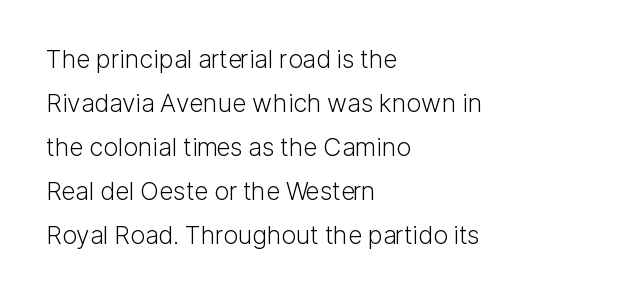
Weight: not bold — regular or lighter. The specimen omits any rule beneath the text block's lines. This sample uses an upright cut, with every glyph sitting square on the baseline. You could call the tracking neutral — neither tight nor loose. Where is the straight margin? On the left.
